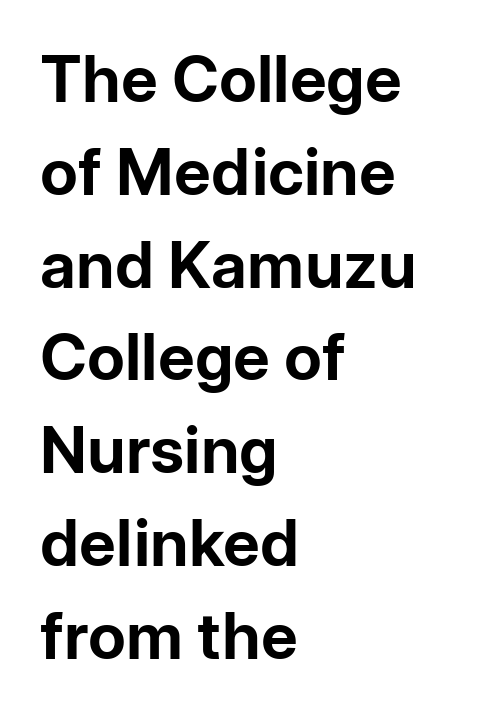
The image shows 64 px bold sans-serif type, upright; set left-aligned, normal line spacing (1.45x), normal letter spacing, not underlined; low stroke contrast and a medium x-height.
